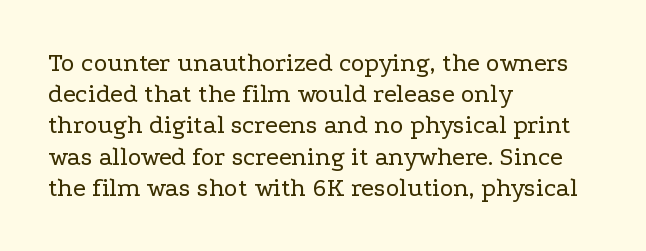
{"italic": "no", "bold": "no", "underline": "no", "align": "left", "line_spacing_ratio": 1.2, "letter_spacing": "normal", "letter_spacing_em": 0.0, "glyph_px": 26}
